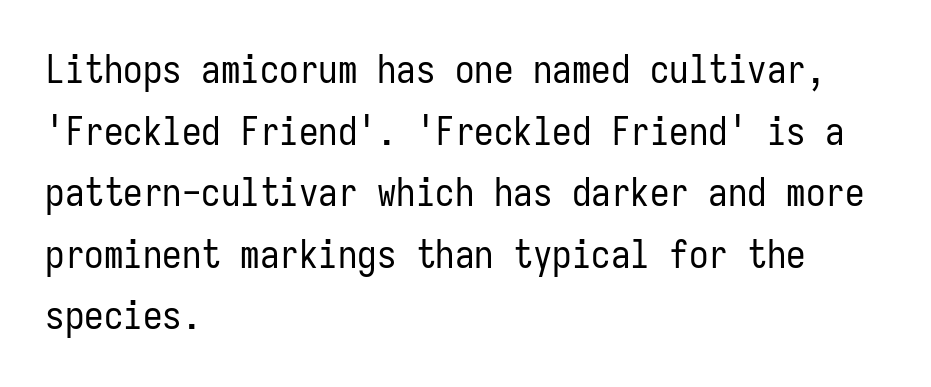
{"serif": "no", "italic": "no", "bold": "no", "weight": "regular", "width": "condensed", "stroke_contrast": "low", "x_height": "medium", "monospaced": "yes", "underline": "no", "align": "left", "line_spacing": "normal", "line_spacing_ratio": 1.58, "letter_spacing": "normal", "letter_spacing_em": 0.0, "glyph_px": 39}
